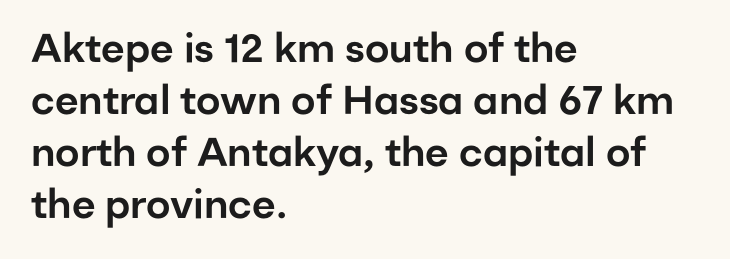
Q: Is the text italic (slanted)? A: No, it is upright.
Q: Is the typeface a serif or a sans-serif typeface? A: Sans-serif.
Q: Is the text underlined? A: No.
Q: How is the paragraph aligned? A: Left-aligned.
Q: Is the spacing between letters normal or unusually wide? A: Normal.
Q: Is the spacing between lines tight, normal or loose? A: Normal.
Q: Width (condensed, normal, or wide)? A: Normal.
Q: Stroke contrast? A: Low.
Q: x-height? A: Medium.
Q: Monospaced? A: No.
